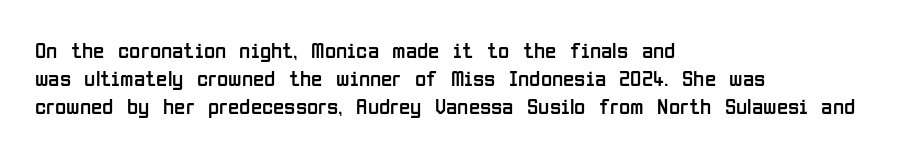
{"italic": "no", "bold": "no", "underline": "no", "align": "left", "line_spacing_ratio": 1.22, "letter_spacing": "normal", "letter_spacing_em": 0.0, "glyph_px": 23}
